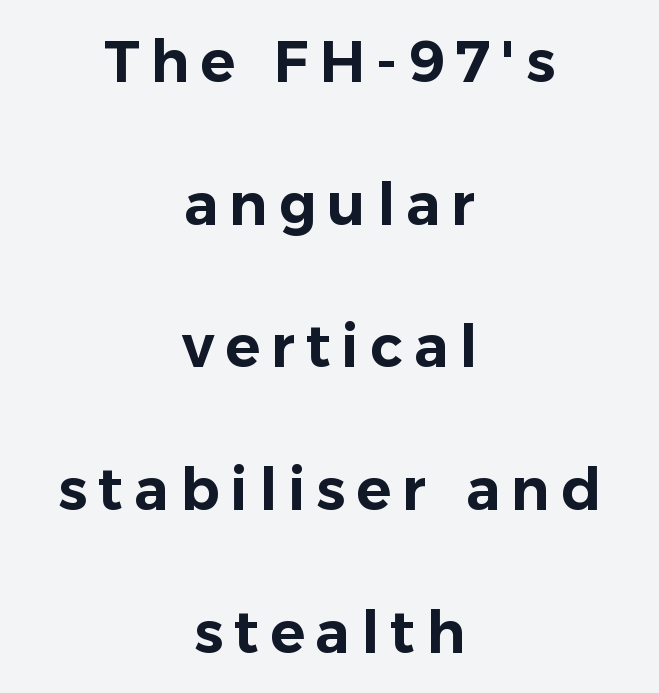
Q: Is the text italic (slanted)? A: No, it is upright.
Q: Is the typeface a serif or a sans-serif typeface? A: Sans-serif.
Q: Is the text underlined? A: No.
Q: How is the paragraph aligned? A: Centered.
Q: Is the spacing between lines tight, normal or loose? A: Loose.
Q: Width (condensed, normal, or wide)? A: Normal.
Q: Stroke contrast? A: Low.
Q: x-height? A: Medium.
Q: Monospaced? A: No.
